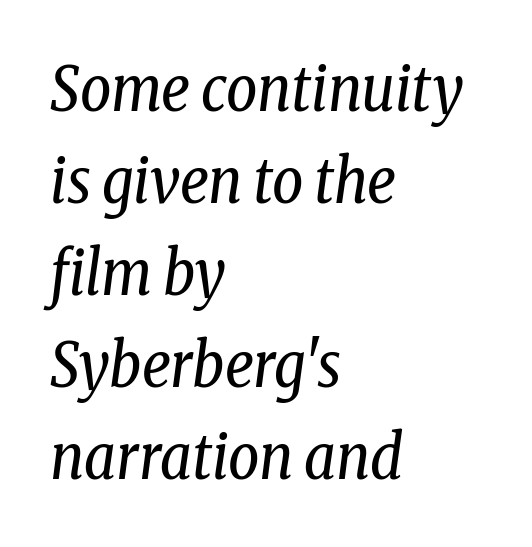
The image shows 61 px regular-weight, condensed serif type, italic (leaning right); set left-aligned, normal line spacing (1.51x), normal letter spacing, not underlined; low stroke contrast and a medium x-height.
